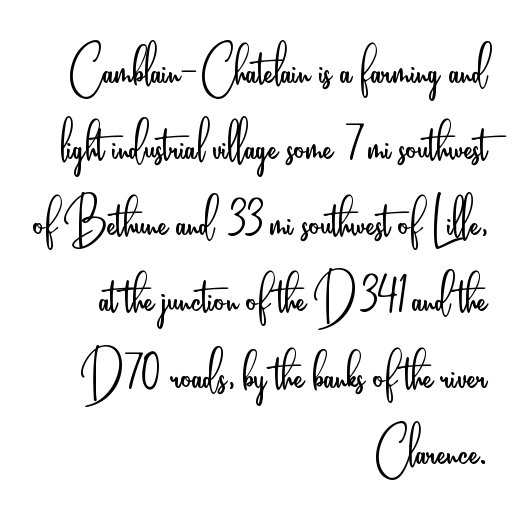
Q: Is the text bold? A: No.
Q: Is the typeface a serif or a sans-serif typeface? A: Sans-serif.
Q: Is the text underlined? A: No.
Q: How is the paragraph aligned? A: Right-aligned.
Q: Is the spacing between letters normal or unusually wide? A: Normal.
Q: Is the spacing between lines tight, normal or loose? A: Tight.
Q: Width (condensed, normal, or wide)? A: Condensed.
Q: Stroke contrast? A: Low.
Q: x-height? A: Small.
Q: Monospaced? A: No.
